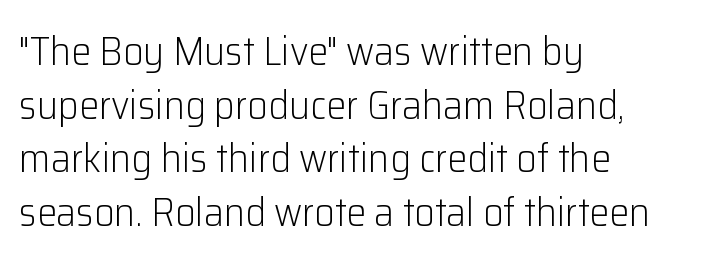
{"serif": "no", "italic": "no", "bold": "no", "weight": "light", "width": "normal", "stroke_contrast": "low", "x_height": "medium", "monospaced": "no", "underline": "no", "align": "left", "line_spacing": "normal", "line_spacing_ratio": 1.34, "letter_spacing": "normal", "letter_spacing_em": 0.0, "glyph_px": 40}
